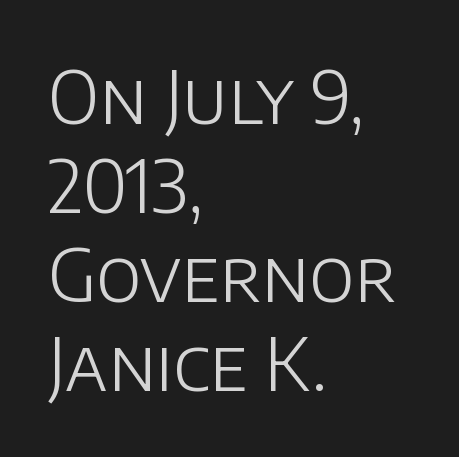
{"serif": "no", "italic": "no", "bold": "no", "weight": "light", "width": "normal", "stroke_contrast": "low", "x_height": "large", "monospaced": "no", "underline": "no", "align": "left", "line_spacing_ratio": 1.22, "letter_spacing": "normal", "letter_spacing_em": 0.0, "glyph_px": 73}
